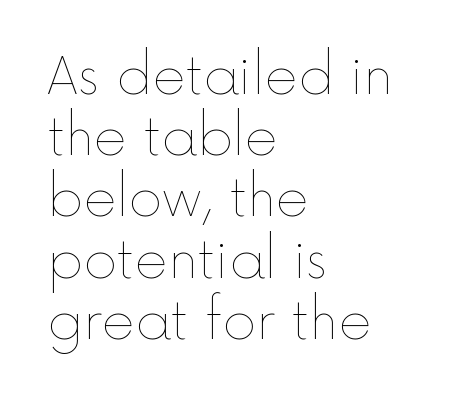
{"italic": "no", "bold": "no", "weight": "thin", "width": "normal", "x_height": "medium", "monospaced": "no", "underline": "no", "align": "left", "line_spacing_ratio": 1.2, "letter_spacing": "normal", "letter_spacing_em": 0.0, "glyph_px": 51}
